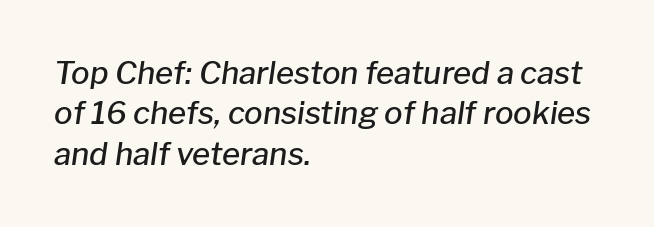
{"italic": "yes", "lean": "right", "slant_degrees": 8, "bold": "semi", "weight": "semibold", "width": "normal", "stroke_contrast": "low", "x_height": "medium", "monospaced": "no", "underline": "no", "align": "left", "line_spacing": "normal", "line_spacing_ratio": 1.3, "letter_spacing": "normal", "letter_spacing_em": 0.0, "glyph_px": 31}
